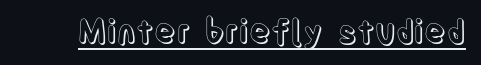
The image shows 32 px condensed type, upright; set normal letter spacing, underlined; a large x-height.
